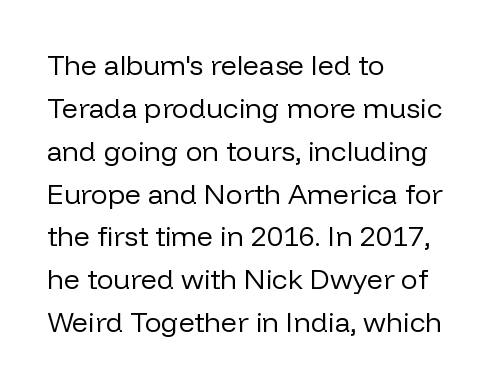
Q: Is the text bold? A: No.
Q: Is the text italic (slanted)? A: No, it is upright.
Q: Is the typeface a serif or a sans-serif typeface? A: Sans-serif.
Q: Is the text underlined? A: No.
Q: How is the paragraph aligned? A: Left-aligned.
Q: Is the spacing between letters normal or unusually wide? A: Normal.
Q: Is the spacing between lines tight, normal or loose? A: Normal.
Q: Width (condensed, normal, or wide)? A: Normal.
Q: Stroke contrast? A: Low.
Q: x-height? A: Medium.
Q: Monospaced? A: No.
